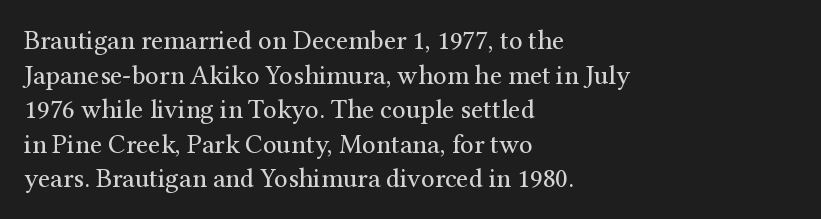
{"italic": "no", "bold": "no", "underline": "no", "align": "left", "line_spacing": "normal", "line_spacing_ratio": 1.28, "letter_spacing": "normal", "letter_spacing_em": 0.0, "glyph_px": 27}
